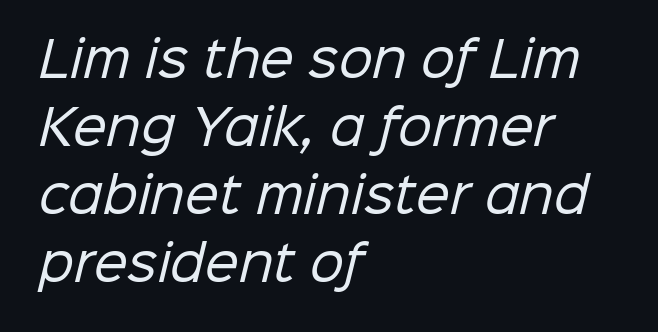
Q: Is the text bold? A: No.
Q: Is the typeface a serif or a sans-serif typeface? A: Sans-serif.
Q: Is the text underlined? A: No.
Q: How is the paragraph aligned? A: Left-aligned.
Q: Is the spacing between letters normal or unusually wide? A: Normal.
Q: Is the spacing between lines tight, normal or loose? A: Normal.
Q: Width (condensed, normal, or wide)? A: Normal.
Q: Stroke contrast? A: Low.
Q: x-height? A: Medium.
Q: Monospaced? A: No.
